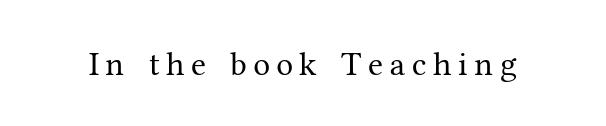
The passage shown is not bold in any degree. Do the characters align in a grid? No, the font is proportional. A typesetter would mark this as roman, not italic. Observe the wide spacing: letters keep a clear distance from each other. Only glyphs here, with clear space below each row.
